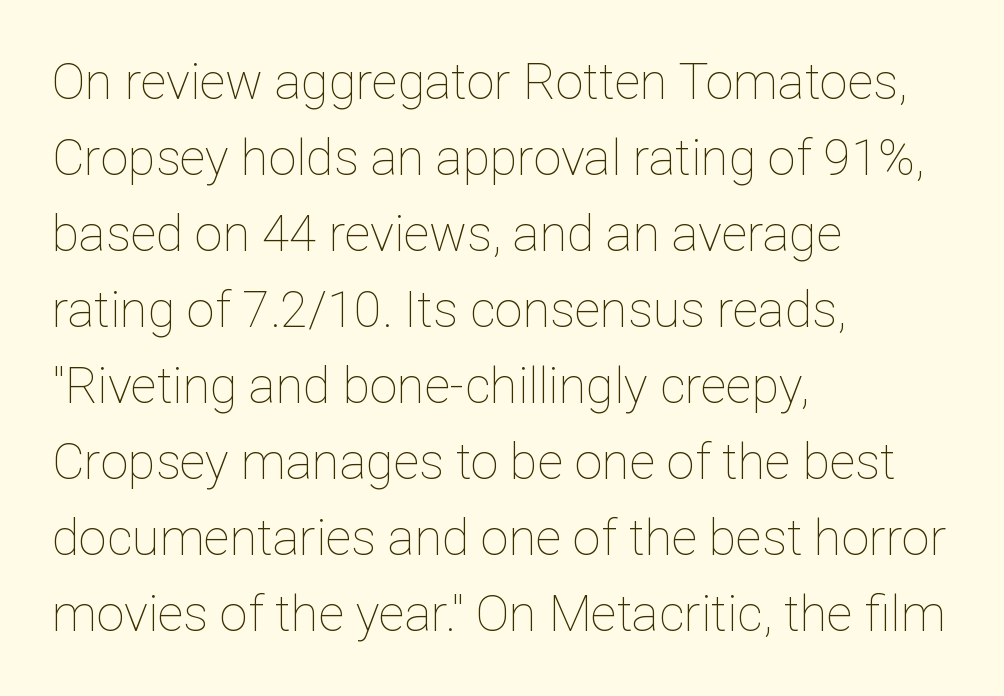
The image shows 50 px thin type, upright; set left-aligned, normal line spacing (1.52x), normal letter spacing, not underlined; low stroke contrast and a medium x-height.
